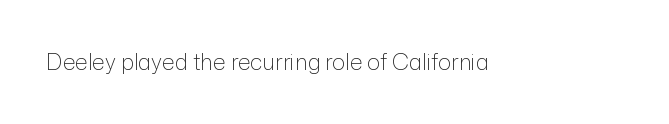
The space directly below the letters is spotless. Quick note: not italic, upright. The line texture is even and compact thanks to regular tracking. These glyphs show unthickened strokes, regular width or finer.
